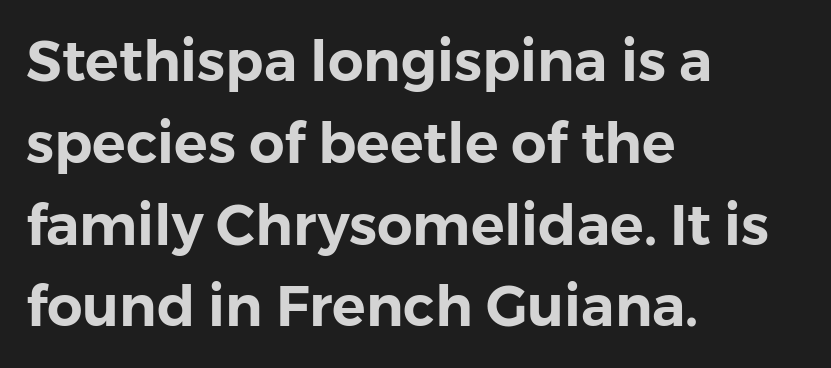
Q: Is the text italic (slanted)? A: No, it is upright.
Q: Is the typeface a serif or a sans-serif typeface? A: Sans-serif.
Q: Is the text underlined? A: No.
Q: How is the paragraph aligned? A: Left-aligned.
Q: Is the spacing between letters normal or unusually wide? A: Normal.
Q: Is the spacing between lines tight, normal or loose? A: Normal.
Q: Width (condensed, normal, or wide)? A: Normal.
Q: Stroke contrast? A: Low.
Q: x-height? A: Medium.
Q: Monospaced? A: No.
